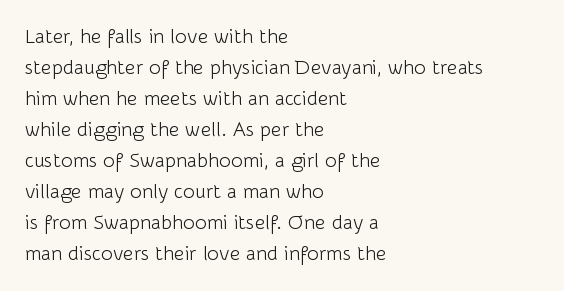
The face looks like a standard text weight, possibly lighter. The type is set solid horizontally, with unmodified tracking. The lettering stays uniformly vertical, giving the passage a roman look. Leading: standard. Casual observation: everything's shoved over to the left.
